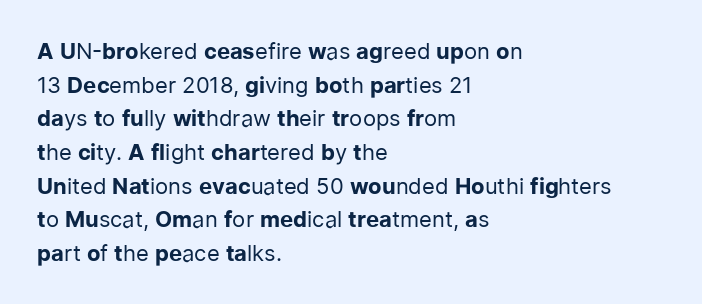
Q: Is the text bold? A: No.
Q: Is the text italic (slanted)? A: No, it is upright.
Q: Is the text underlined? A: No.
Q: How is the paragraph aligned? A: Left-aligned.
Q: Is the spacing between letters normal or unusually wide? A: Normal.
Q: Is the spacing between lines tight, normal or loose? A: Normal.
